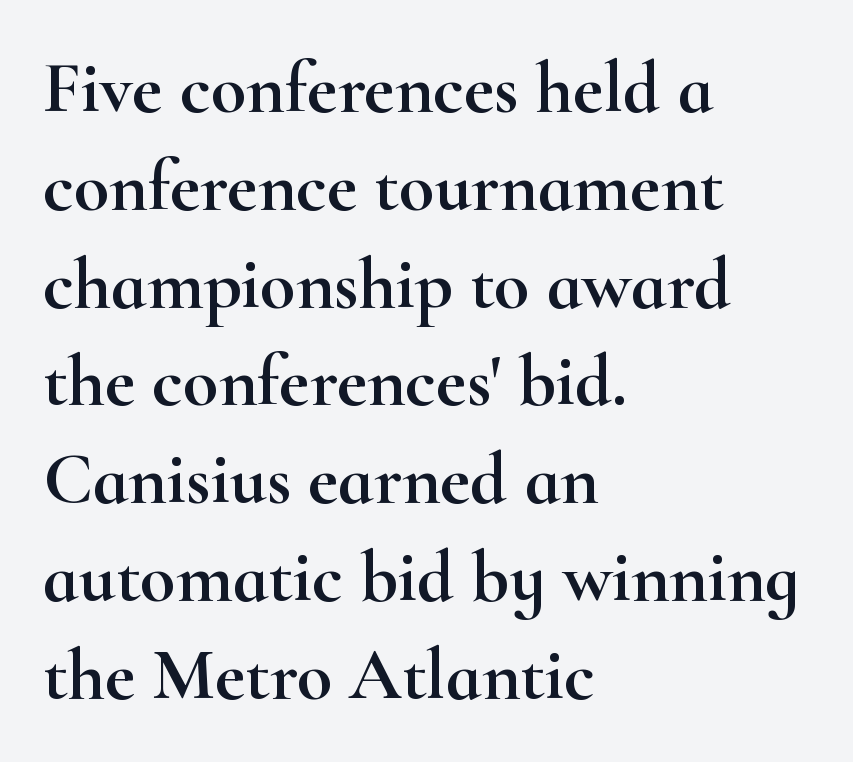
The image shows 73 px wide serif type, upright; set left-aligned, normal line spacing (1.34x), normal letter spacing, not underlined; high stroke contrast and a small x-height.
